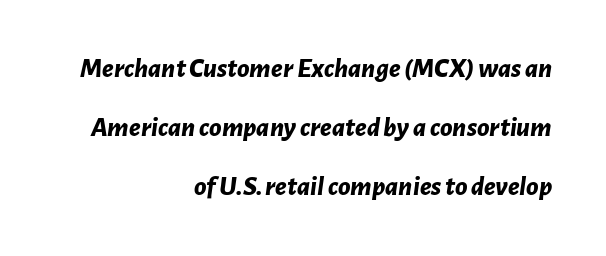
Has an underline been added? It has not. A typesetter would mark this as italic. The sample has been set heavy, in full bold. The horizontal fit of the characters is conventional and even. Right-aligned paragraph, ragged on the left. Vertical spacing — loose.
